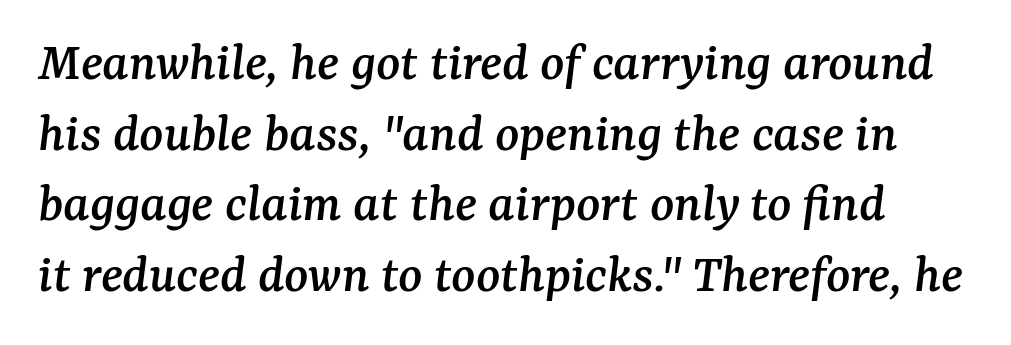
The string is rendered with underlining switched off. Typographically, this falls in the serif category. In terms of letterspacing, this is plain default setting. The rendering applies a slant to the glyphs.
